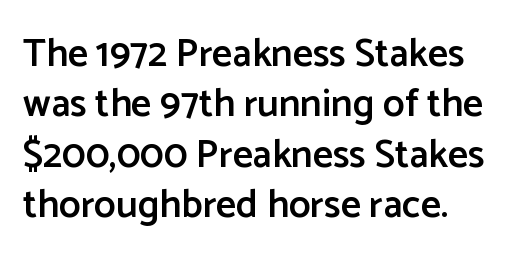
{"serif": "no", "italic": "no", "bold": "semi", "weight": "semibold", "width": "normal", "stroke_contrast": "low", "x_height": "medium", "monospaced": "no", "underline": "no", "line_spacing": "normal", "line_spacing_ratio": 1.29, "letter_spacing": "normal", "letter_spacing_em": 0.0, "glyph_px": 39}
